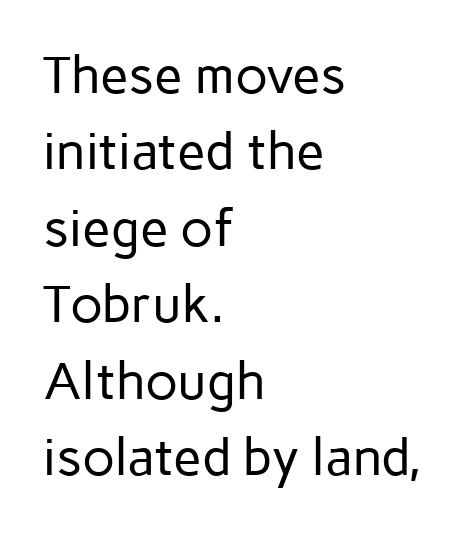
{"serif": "no", "italic": "no", "bold": "no", "weight": "regular", "width": "normal", "stroke_contrast": "low", "x_height": "medium", "monospaced": "no", "underline": "no", "align": "left", "line_spacing": "normal", "line_spacing_ratio": 1.47, "letter_spacing": "normal", "letter_spacing_em": 0.0, "glyph_px": 52}
